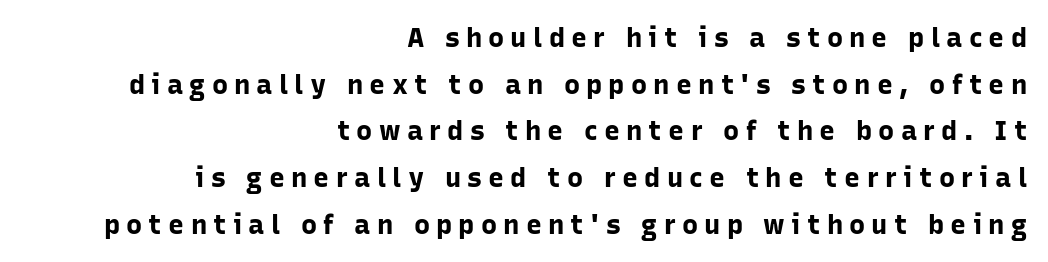
Q: Is the text bold? A: Yes.
Q: Is the text italic (slanted)? A: No, it is upright.
Q: Is the text underlined? A: No.
Q: How is the paragraph aligned? A: Right-aligned.
Q: Is the spacing between letters normal or unusually wide? A: Unusually wide.
